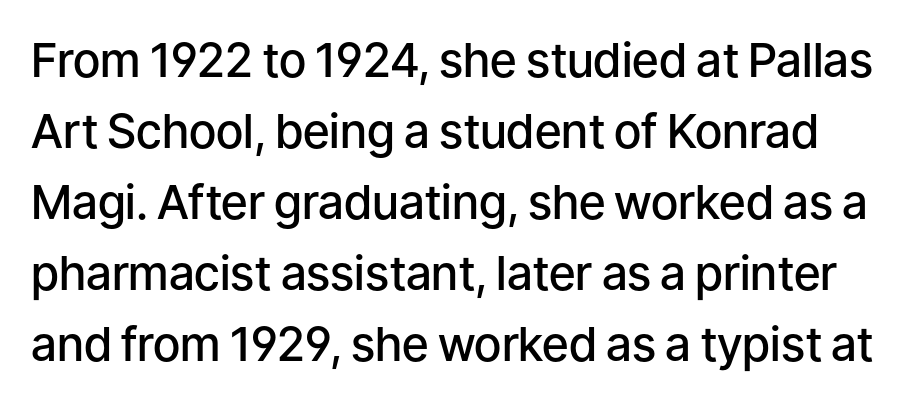
{"serif": "no", "italic": "no", "bold": "semi", "weight": "semibold", "width": "normal", "stroke_contrast": "low", "x_height": "medium", "monospaced": "no", "underline": "no", "line_spacing": "normal", "line_spacing_ratio": 1.51, "letter_spacing": "normal", "letter_spacing_em": 0.0, "glyph_px": 47}
